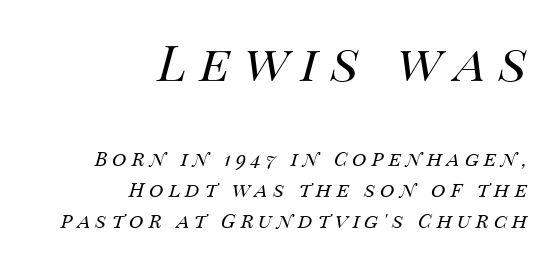
Q: Is the text bold? A: No.
Q: Is the text italic (slanted)? A: Yes, it leans right by about 14 degrees.
Q: Is the text underlined? A: No.
Q: How is the paragraph aligned? A: Right-aligned.
Q: Is the spacing between letters normal or unusually wide? A: Unusually wide.
Q: Is the spacing between lines tight, normal or loose? A: Normal.
Q: Which block of text is set in a larger size, the first (top) or the second (bottom)? A: The first (top) one.
Q: Width (condensed, normal, or wide)? A: Normal.
Q: Stroke contrast? A: Medium.
Q: x-height? A: Large.
Q: Monospaced? A: No.
